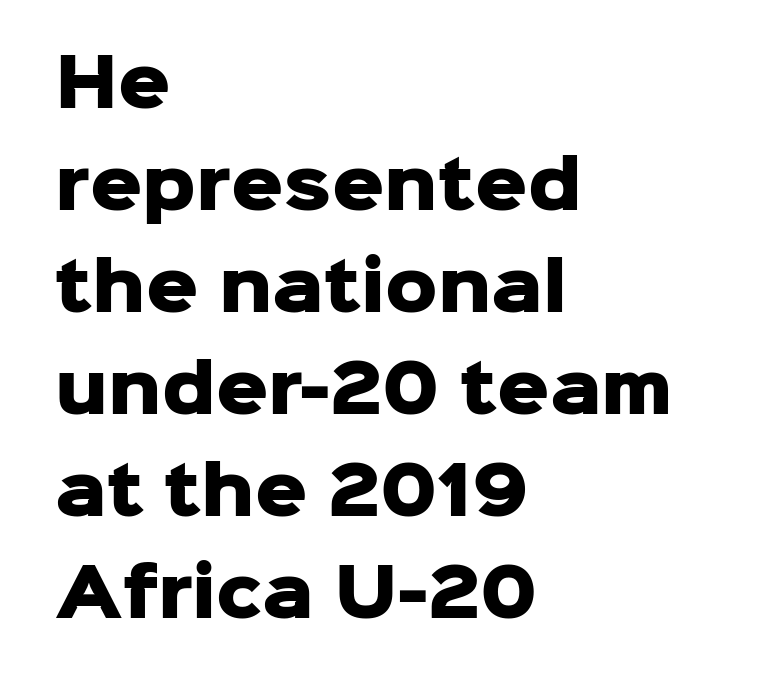
{"serif": "no", "italic": "no", "bold": "yes", "weight": "heavy", "width": "normal", "stroke_contrast": "low", "x_height": "medium", "monospaced": "no", "underline": "no", "align": "left", "line_spacing": "normal", "line_spacing_ratio": 1.57, "letter_spacing": "normal", "letter_spacing_em": 0.0, "glyph_px": 65}
